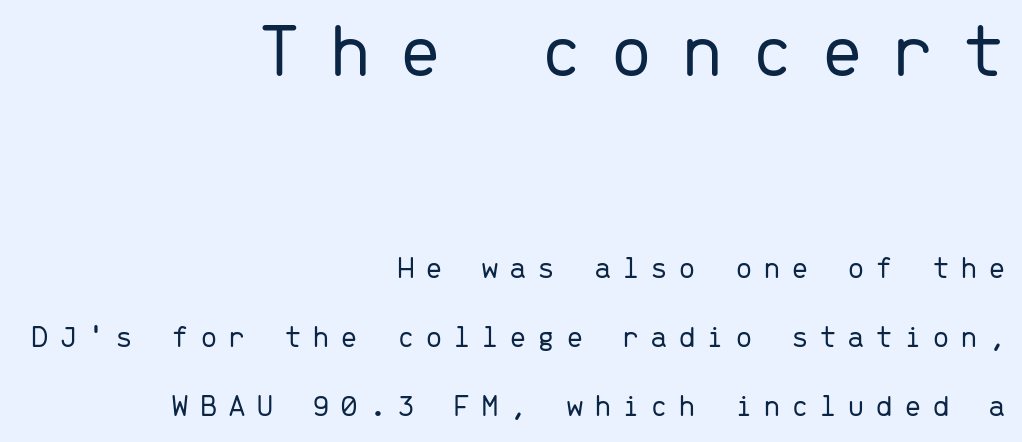
The image shows 80 px light sans-serif type, upright, monospaced; set right-aligned, loose line spacing (2.17x), unusually wide letter spacing (+0.32 em), not underlined; the first (top) block is 2.5x larger; low stroke contrast and a medium x-height.
